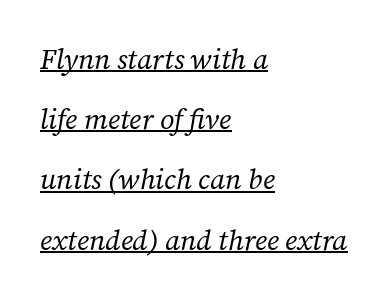
The image shows 28 px regular-weight serif type, italic (leaning right); set left-aligned, loose line spacing (2.15x), normal letter spacing, underlined; low stroke contrast and a medium x-height.
